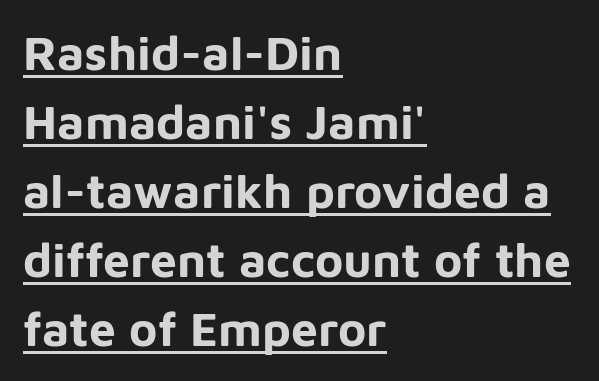
Q: Is the text bold? A: Yes.
Q: Is the text italic (slanted)? A: No, it is upright.
Q: Is the typeface a serif or a sans-serif typeface? A: Sans-serif.
Q: Is the text underlined? A: Yes.
Q: How is the paragraph aligned? A: Left-aligned.
Q: Is the spacing between letters normal or unusually wide? A: Normal.
Q: Is the spacing between lines tight, normal or loose? A: Normal.
Q: Width (condensed, normal, or wide)? A: Normal.
Q: Stroke contrast? A: Low.
Q: x-height? A: Medium.
Q: Monospaced? A: No.
